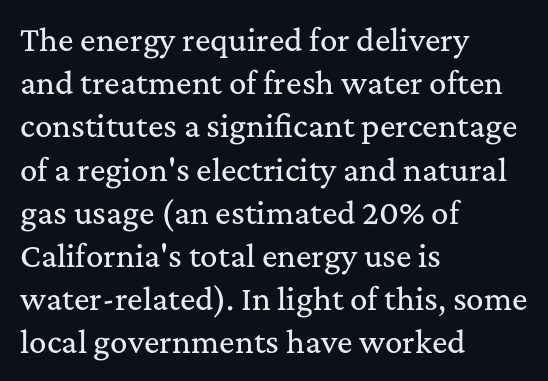
{"serif": "yes", "italic": "no", "width": "normal", "stroke_contrast": "medium", "x_height": "medium", "monospaced": "no", "underline": "no", "align": "left", "line_spacing": "normal", "line_spacing_ratio": 1.49, "letter_spacing": "normal", "letter_spacing_em": 0.0, "glyph_px": 29}
